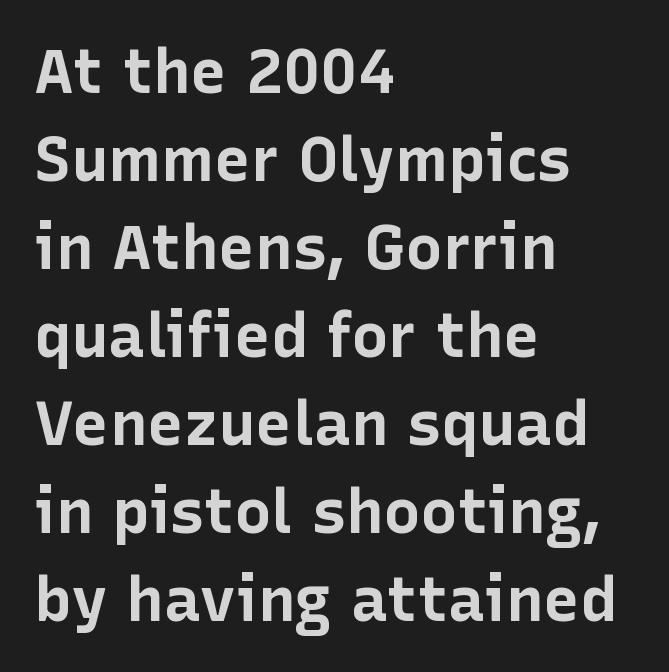
Every character sits straight up, as roman type does. Character widths vary here, with narrow letters taking less room than wide ones. Glyph-to-glyph distance matches everyday printed text. A typesetter would call this leading conventional body-copy spacing. Any mark beneath the type? The region is blank. These words are printed bold, with thick strokes throughout.
